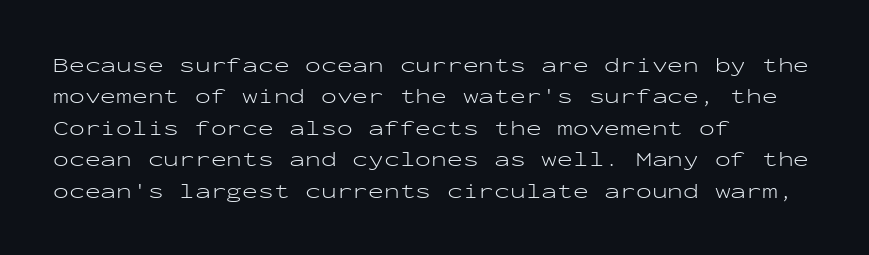
{"italic": "no", "bold": "no", "underline": "no", "align": "left", "line_spacing": "normal", "line_spacing_ratio": 1.5, "letter_spacing": "normal", "letter_spacing_em": 0.0, "glyph_px": 21}
